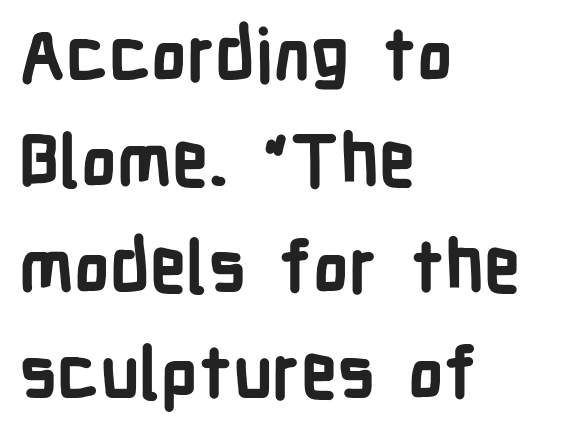
The image shows 72 px bold, condensed sans-serif type, upright; set left-aligned, normal line spacing (1.47x), normal letter spacing, not underlined; low stroke contrast and a medium x-height.
